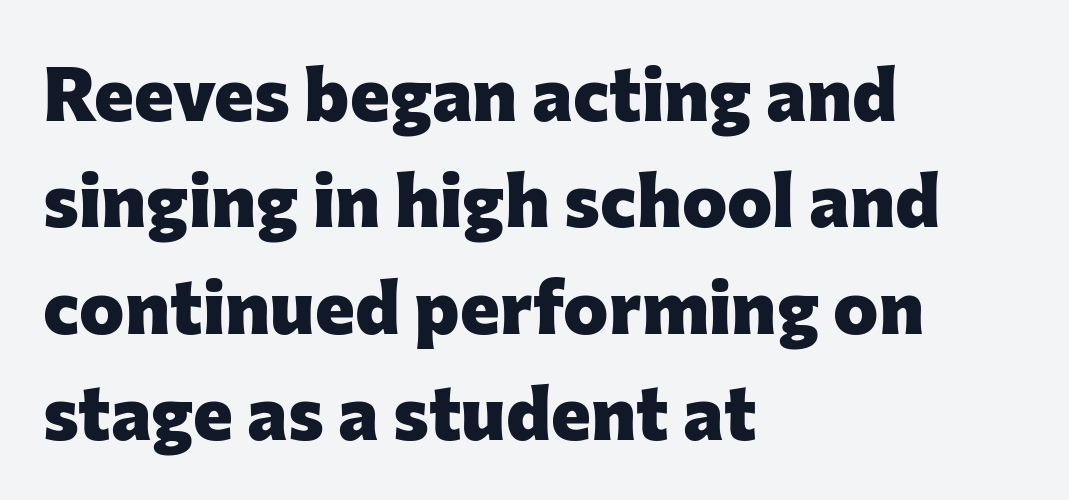
The image shows 76 px heavy sans-serif type, upright; set left-aligned, normal line spacing (1.4x), normal letter spacing, not underlined; low stroke contrast and a medium x-height.
